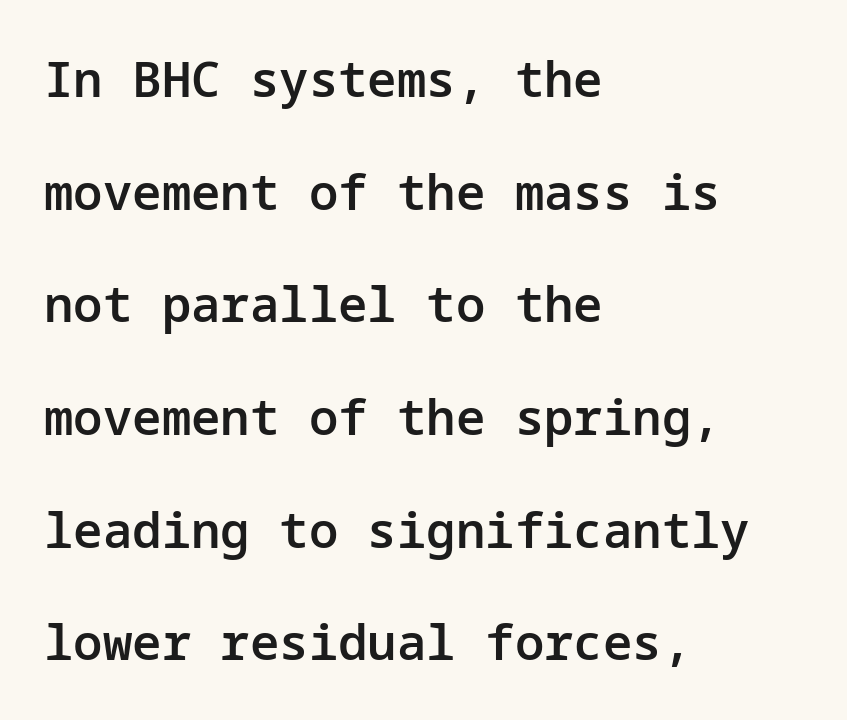
Q: Is the text bold? A: Semi-bold.
Q: Is the text italic (slanted)? A: No, it is upright.
Q: Is the typeface a serif or a sans-serif typeface? A: Sans-serif.
Q: Is the text underlined? A: No.
Q: How is the paragraph aligned? A: Left-aligned.
Q: Is the spacing between letters normal or unusually wide? A: Normal.
Q: Is the spacing between lines tight, normal or loose? A: Loose.
Q: Width (condensed, normal, or wide)? A: Normal.
Q: Stroke contrast? A: Low.
Q: x-height? A: Medium.
